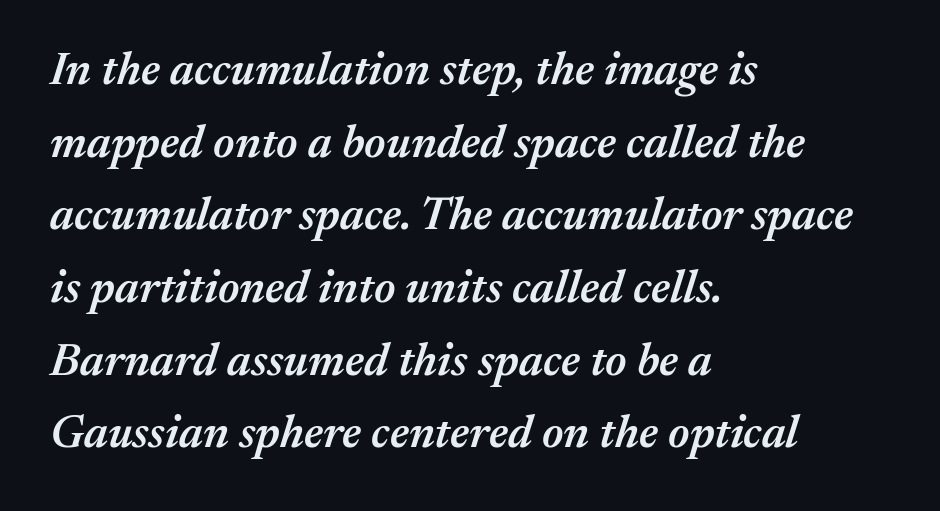
The passage shown stacks its lines at a standard gap. Decoration check: the copy has no underline. Think of a printed novel: that variable character pitch is what you see here. Strokes here are thickened, but only to semibold level. Emphasis-style slanted type is in use. The lines are quadded left.
